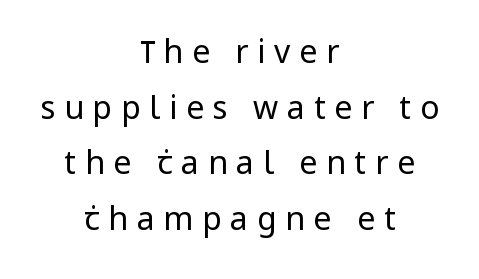
The image shows 32 px regular-weight sans-serif type, upright; set centered, line spacing 1.74x, unusually wide letter spacing (+0.27 em), not underlined; low stroke contrast and a medium x-height.
